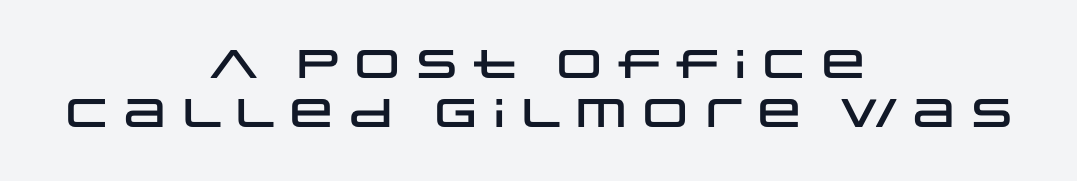
{"serif": "no", "italic": "no", "width": "wide", "stroke_contrast": "low", "x_height": "large", "monospaced": "no", "underline": "no", "align": "center", "line_spacing_ratio": 1.22, "letter_spacing": "normal", "letter_spacing_em": 0.0, "glyph_px": 40}
